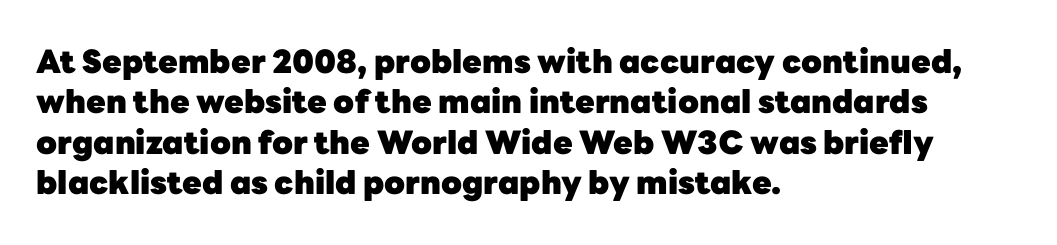
The image shows 32 px heavy sans-serif type, upright; set left-aligned, normal line spacing (1.26x), normal letter spacing, not underlined; low stroke contrast and a medium x-height.
